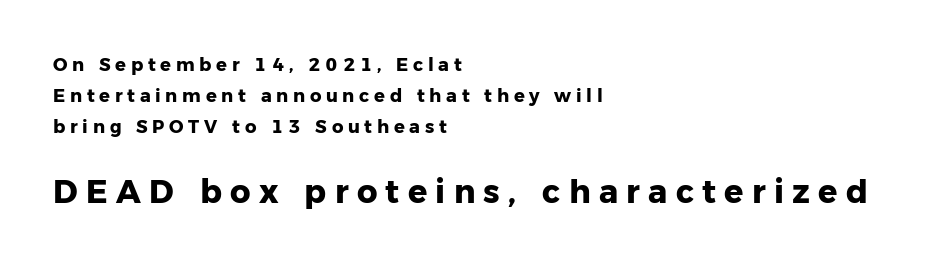
{"serif": "no", "italic": "no", "bold": "yes", "weight": "heavy", "width": "normal", "stroke_contrast": "low", "x_height": "medium", "monospaced": "no", "underline": "no", "align": "left", "line_spacing_ratio": 1.71, "letter_spacing": "wide", "letter_spacing_em": 0.26, "larger_block": "second", "size_ratio": 1.78, "glyph_px": 32}
